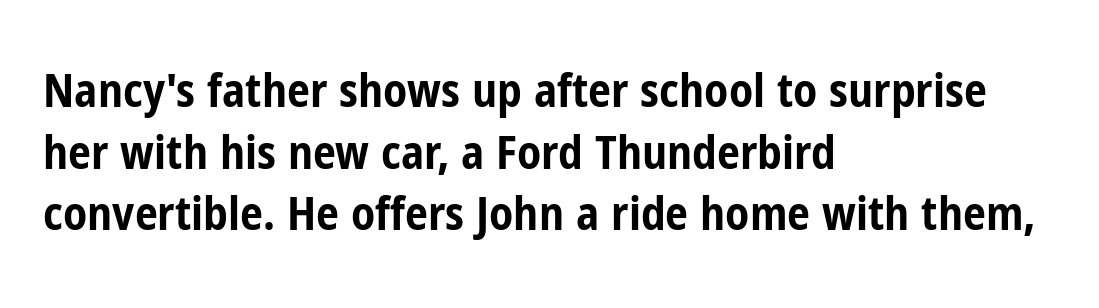
The image shows 46 px bold, condensed sans-serif type, upright; set left-aligned, normal line spacing (1.34x), normal letter spacing, not underlined; low stroke contrast and a medium x-height.
